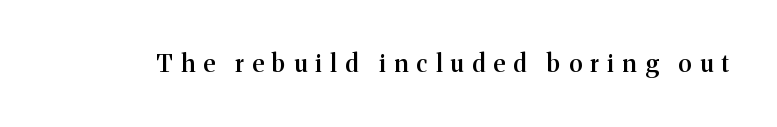
Q: Is the text bold? A: Semi-bold.
Q: Is the text italic (slanted)? A: No, it is upright.
Q: Is the text underlined? A: No.
Q: Is the spacing between letters normal or unusually wide? A: Unusually wide.
